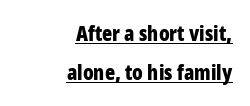
The image shows 21 px bold type, upright; set right-aligned, line spacing 1.87x, normal letter spacing, underlined.
